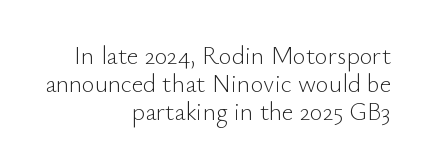
This sample trades vertical openness for compactness between lines. Each row of text sits above clean, open space. Standard letterfit; no display-style spreading of the glyphs. Vertical stems look standard width or narrower in stroke. These lines stack with their right ends in a neat column.
